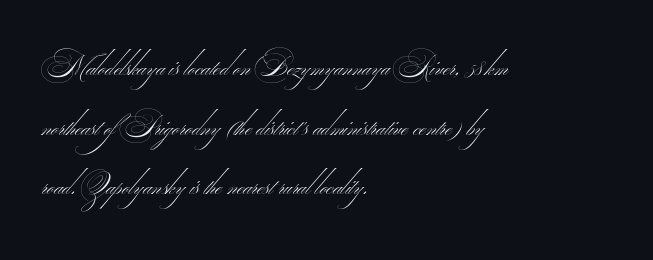
The image shows 29 px thin, wide sans-serif type; set left-aligned, loose line spacing (2.06x), normal letter spacing, not underlined; medium stroke contrast.
